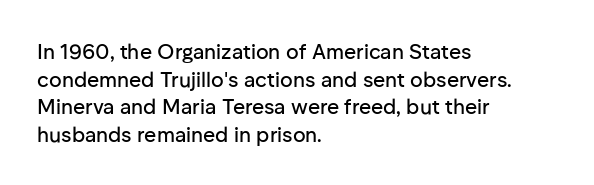
Q: Is the text italic (slanted)? A: No, it is upright.
Q: Is the text underlined? A: No.
Q: How is the paragraph aligned? A: Left-aligned.
Q: Is the spacing between letters normal or unusually wide? A: Normal.
Q: Is the spacing between lines tight, normal or loose? A: Normal.
